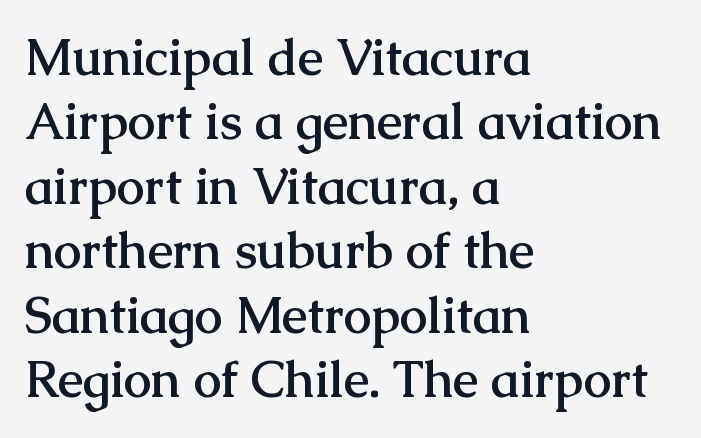
{"serif": "yes", "italic": "no", "bold": "yes", "weight": "semibold", "width": "normal", "stroke_contrast": "medium", "x_height": "medium", "monospaced": "no", "underline": "no", "align": "left", "line_spacing": "normal", "line_spacing_ratio": 1.29, "letter_spacing": "normal", "letter_spacing_em": 0.0, "glyph_px": 50}
